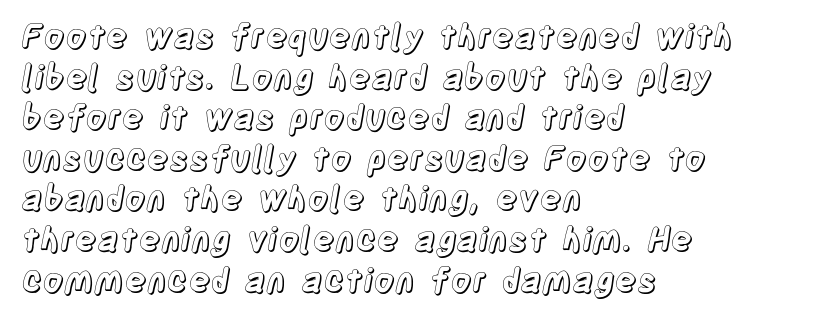
{"width": "condensed", "x_height": "large", "monospaced": "no", "underline": "no", "align": "left", "line_spacing_ratio": 1.23, "letter_spacing": "normal", "letter_spacing_em": 0.0, "glyph_px": 33}
